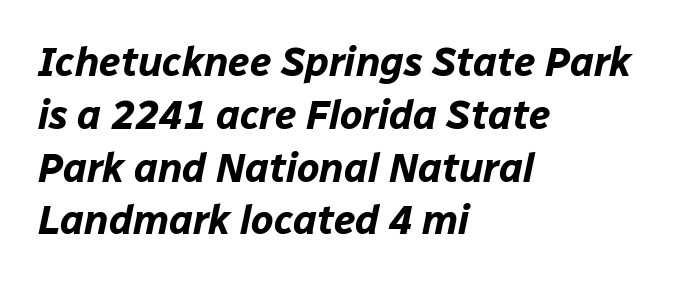
{"italic": "yes", "lean": "right", "slant_degrees": 12, "bold": "yes", "weight": "bold", "width": "normal", "stroke_contrast": "low", "x_height": "medium", "monospaced": "no", "underline": "no", "align": "left", "line_spacing": "normal", "line_spacing_ratio": 1.32, "letter_spacing": "normal", "letter_spacing_em": 0.0, "glyph_px": 40}
